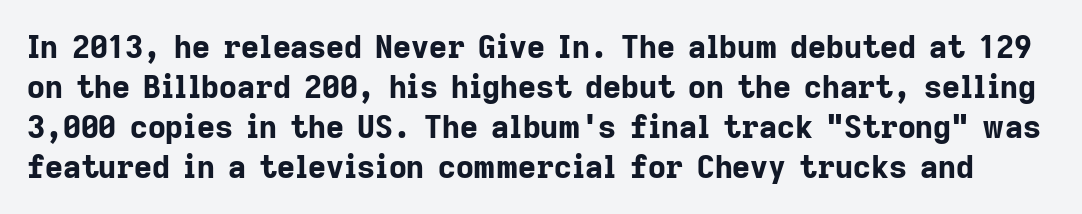
{"serif": "no", "italic": "no", "bold": "yes", "weight": "bold", "width": "normal", "stroke_contrast": "low", "x_height": "medium", "monospaced": "no", "underline": "no", "line_spacing": "normal", "line_spacing_ratio": 1.29, "letter_spacing": "normal", "letter_spacing_em": 0.0, "glyph_px": 31}
